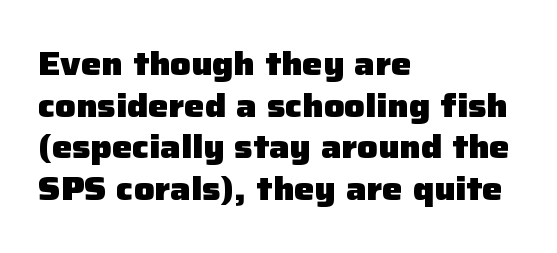
The image shows 32 px heavy sans-serif type, upright; set left-aligned, normal line spacing (1.3x), normal letter spacing, not underlined; low stroke contrast and a medium x-height.
